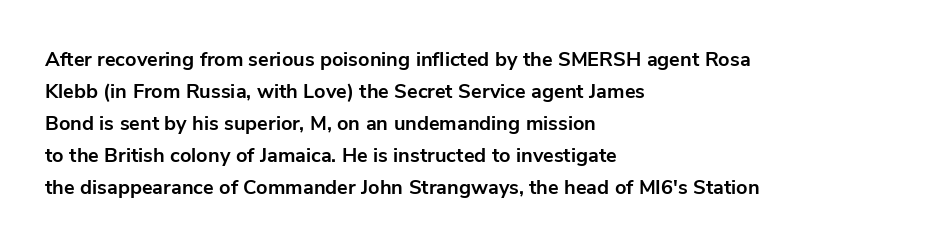
The image shows 20 px bold type, upright; set left-aligned, normal line spacing (1.6x), normal letter spacing, not underlined.
